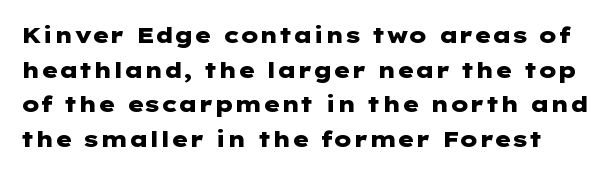
If you drew a line through each stem, it would be perfectly vertical. Does the leading feel generous? No, just average. Typesetter's note: full bold, strokes at maximum text heaviness. Is the letter spacing exaggerated? No — it looks like the ordinary default.
